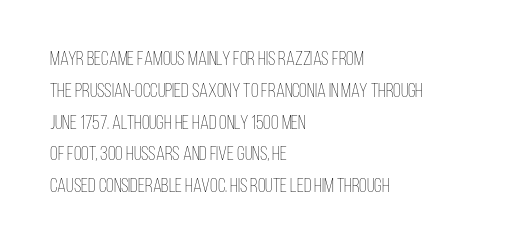
The image shows 20 px text type, upright; set left-aligned, normal line spacing (1.59x), normal letter spacing, not underlined.
